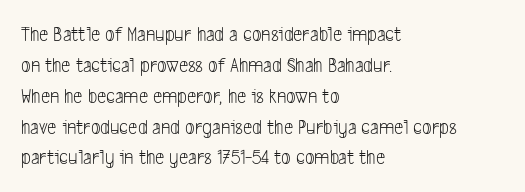
{"bold": "no", "underline": "no", "align": "left", "line_spacing": "normal", "line_spacing_ratio": 1.47, "letter_spacing": "normal", "letter_spacing_em": 0.0, "glyph_px": 21}
